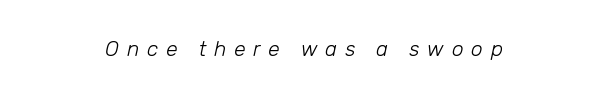
Q: Is the text bold? A: No.
Q: Is the text italic (slanted)? A: Yes, it leans right by about 12 degrees.
Q: Is the text underlined? A: No.
Q: How is the paragraph aligned? A: Centered.
Q: Is the spacing between letters normal or unusually wide? A: Unusually wide.
